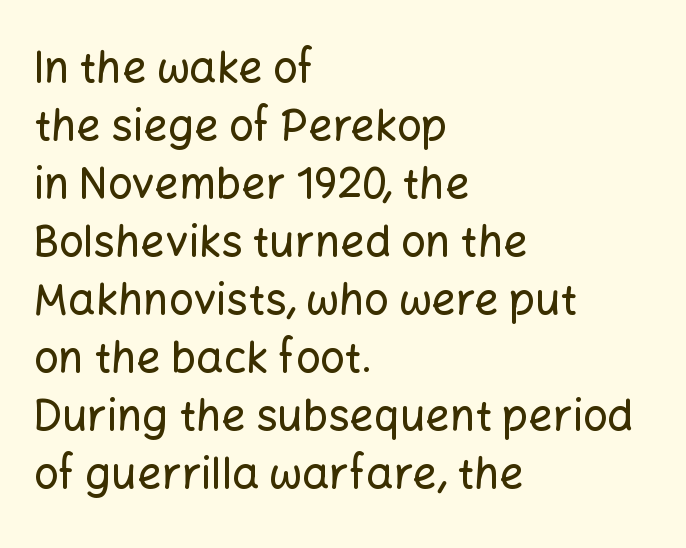
Q: Is the text italic (slanted)? A: No, it is upright.
Q: Is the typeface a serif or a sans-serif typeface? A: Sans-serif.
Q: Is the text underlined? A: No.
Q: How is the paragraph aligned? A: Left-aligned.
Q: Is the spacing between letters normal or unusually wide? A: Normal.
Q: Is the spacing between lines tight, normal or loose? A: Normal.
Q: Width (condensed, normal, or wide)? A: Normal.
Q: Stroke contrast? A: Low.
Q: x-height? A: Medium.
Q: Monospaced? A: No.
